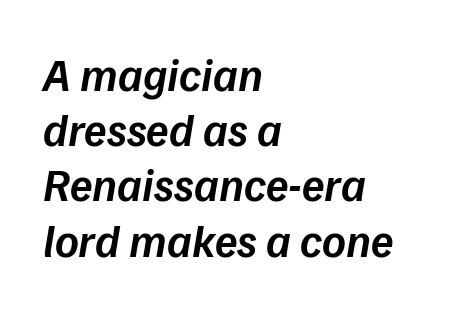
Q: Is the text bold? A: Semi-bold.
Q: Is the text italic (slanted)? A: Yes, it leans right by about 9 degrees.
Q: Is the text underlined? A: No.
Q: How is the paragraph aligned? A: Left-aligned.
Q: Is the spacing between letters normal or unusually wide? A: Normal.
Q: Width (condensed, normal, or wide)? A: Normal.
Q: Stroke contrast? A: Low.
Q: x-height? A: Medium.
Q: Monospaced? A: No.
